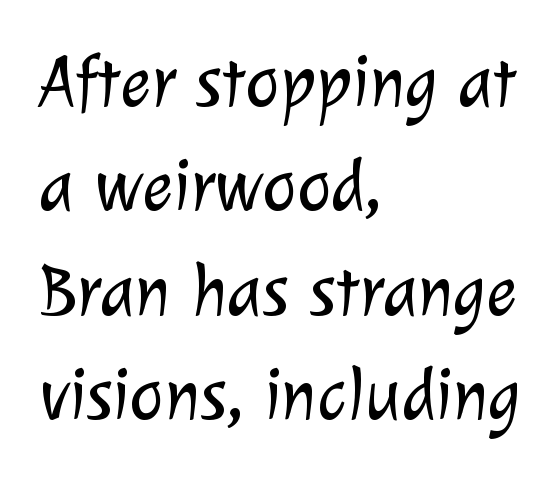
{"serif": "no", "bold": "no", "weight": "light", "width": "normal", "stroke_contrast": "low", "x_height": "medium", "monospaced": "no", "underline": "no", "align": "left", "line_spacing": "normal", "line_spacing_ratio": 1.43, "letter_spacing": "normal", "letter_spacing_em": 0.0, "glyph_px": 73}
